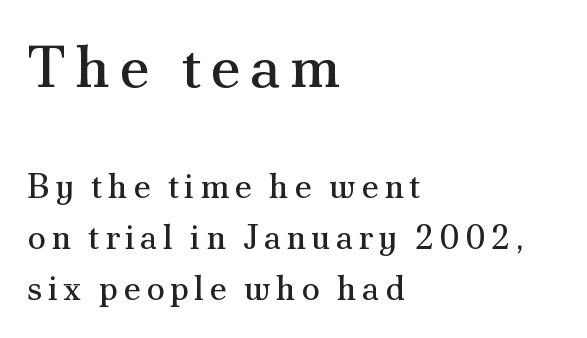
Q: Is the text bold? A: No.
Q: Is the text italic (slanted)? A: No, it is upright.
Q: Is the typeface a serif or a sans-serif typeface? A: Serif.
Q: Is the text underlined? A: No.
Q: How is the paragraph aligned? A: Left-aligned.
Q: Is the spacing between lines tight, normal or loose? A: Normal.
Q: Which block of text is set in a larger size, the first (top) or the second (bottom)? A: The first (top) one.
Q: Width (condensed, normal, or wide)? A: Normal.
Q: Stroke contrast? A: Medium.
Q: x-height? A: Small.
Q: Monospaced? A: No.
